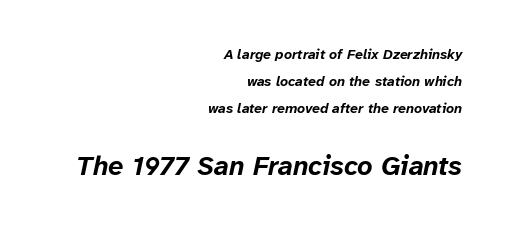
If you measured baseline to baseline, you'd find a long distance. Typographic density is high because the face is bold. Caption: upper text group reduced, lower text group enlarged. Observe the lean: these are italic letterforms.
